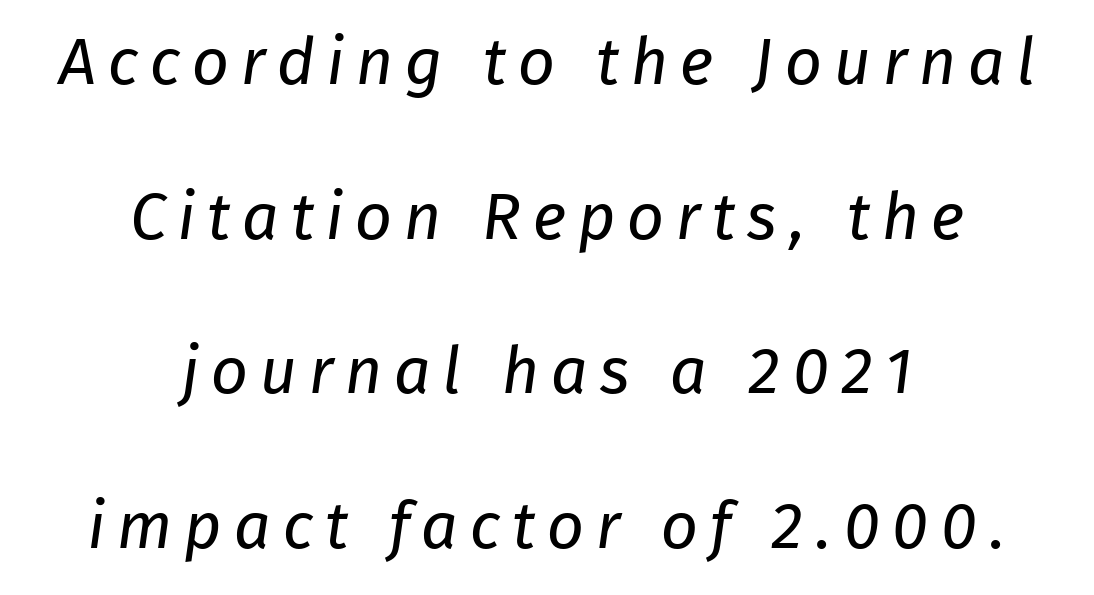
Q: Is the text bold? A: No.
Q: Is the typeface a serif or a sans-serif typeface? A: Sans-serif.
Q: Is the text underlined? A: No.
Q: How is the paragraph aligned? A: Centered.
Q: Is the spacing between lines tight, normal or loose? A: Loose.
Q: Width (condensed, normal, or wide)? A: Normal.
Q: Stroke contrast? A: Low.
Q: x-height? A: Medium.
Q: Monospaced? A: No.
